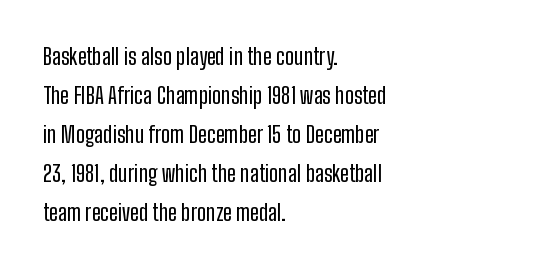
{"italic": "no", "underline": "no", "align": "left", "line_spacing_ratio": 1.77, "letter_spacing": "normal", "letter_spacing_em": 0.0, "glyph_px": 22}
